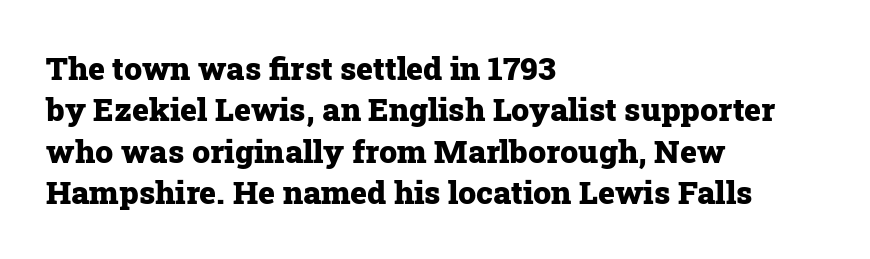
{"serif": "yes", "italic": "no", "bold": "yes", "weight": "heavy", "width": "normal", "stroke_contrast": "low", "x_height": "medium", "monospaced": "no", "underline": "no", "align": "left", "line_spacing": "normal", "line_spacing_ratio": 1.29, "letter_spacing": "normal", "letter_spacing_em": 0.0, "glyph_px": 32}
